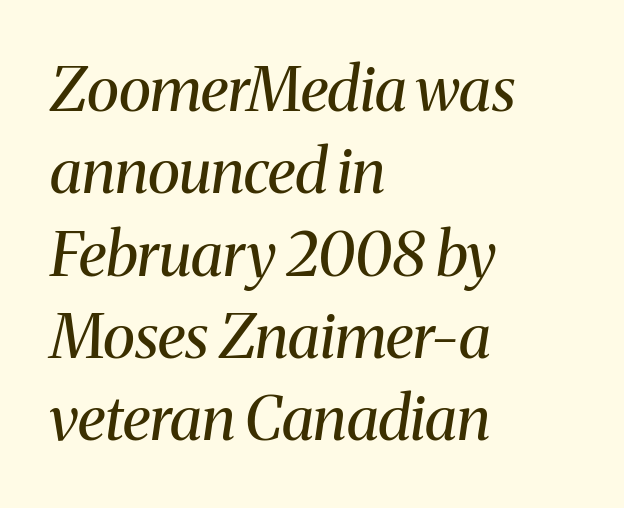
Successive baselines arrive at the customary interval. The glyphs in this specimen are seriffed. One-word summary of the alignment: left. In terms of letterspacing, this is plain default setting.
